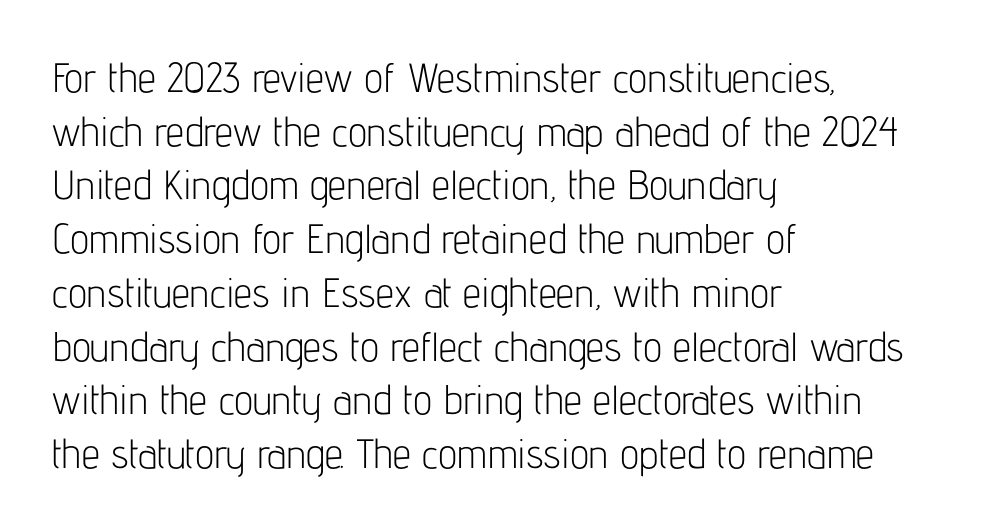
Leading: standard. Lines of text with bare space underneath. Compared with typical body copy, the letter spacing here is the same. Posture: straight, roman, zero tilt.
